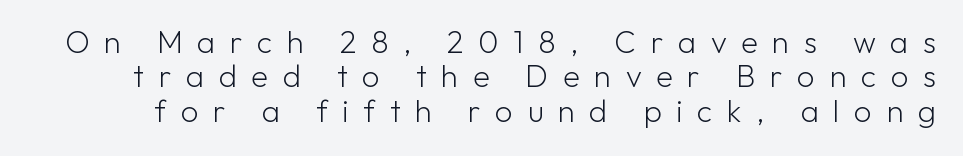
The image shows 31 px light sans-serif type, upright; set tight line spacing (1.11x), unusually wide letter spacing (+0.47 em), not underlined; low stroke contrast and a medium x-height.
